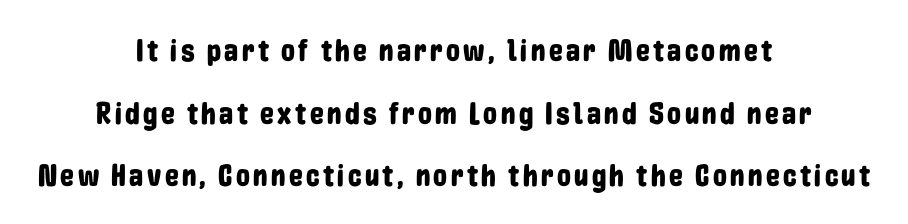
Q: Is the text italic (slanted)? A: No, it is upright.
Q: Is the typeface a serif or a sans-serif typeface? A: Sans-serif.
Q: Is the text underlined? A: No.
Q: How is the paragraph aligned? A: Centered.
Q: Is the spacing between lines tight, normal or loose? A: Loose.
Q: Width (condensed, normal, or wide)? A: Condensed.
Q: Stroke contrast? A: Low.
Q: x-height? A: Medium.
Q: Monospaced? A: No.
